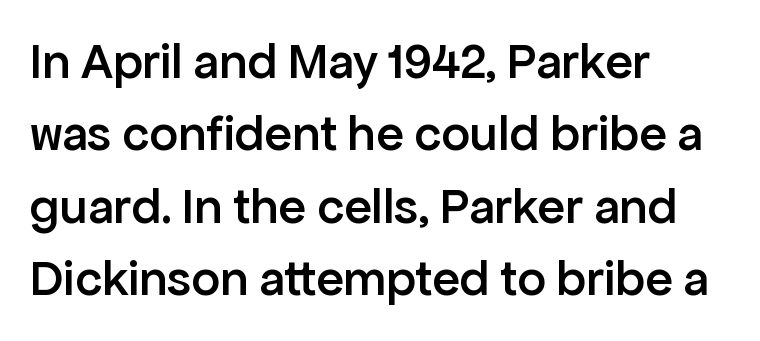
Letterform terminals end flat and unadorned throughout the passage. These lines keep a tight, regular rhythm from letter to letter. Line beginnings align vertically; line endings do not. The leading is moderate, giving the passage an even texture.
